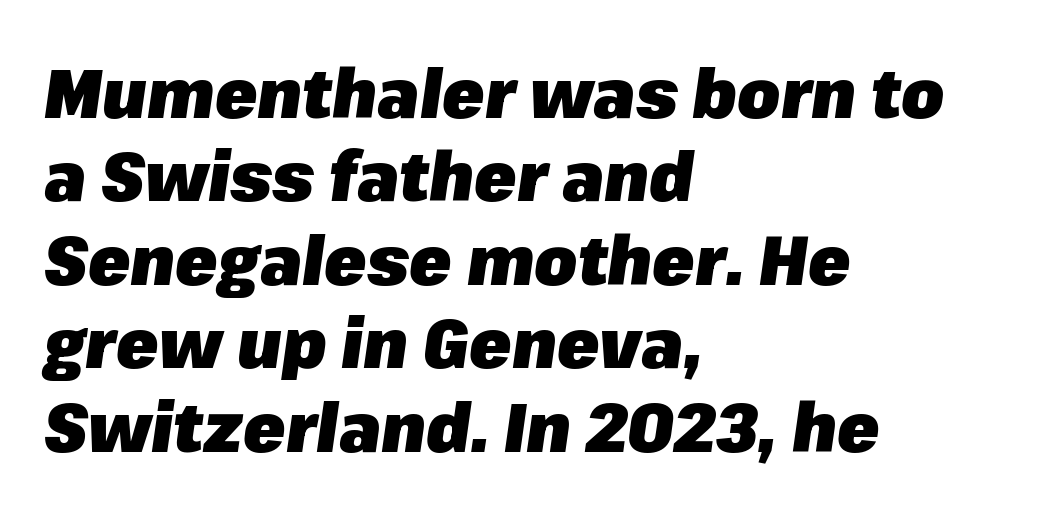
{"italic": "yes", "lean": "right", "slant_degrees": 8, "bold": "yes", "weight": "heavy", "width": "normal", "stroke_contrast": "low", "x_height": "medium", "monospaced": "no", "underline": "no", "align": "left", "line_spacing_ratio": 1.21, "letter_spacing": "normal", "letter_spacing_em": 0.0, "glyph_px": 69}
